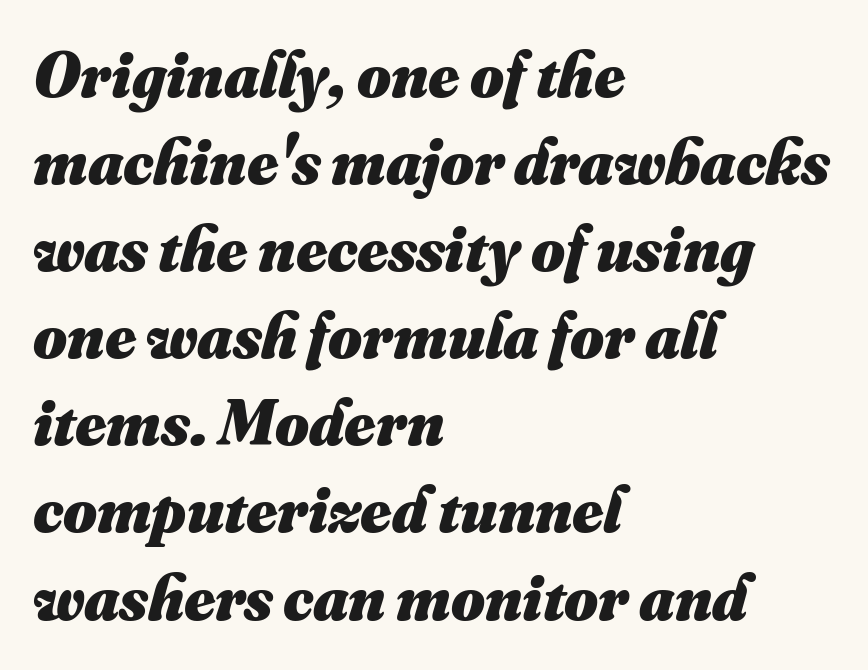
The image shows 65 px heavy type; set left-aligned, normal line spacing (1.34x), normal letter spacing, not underlined; medium stroke contrast and a small x-height.
